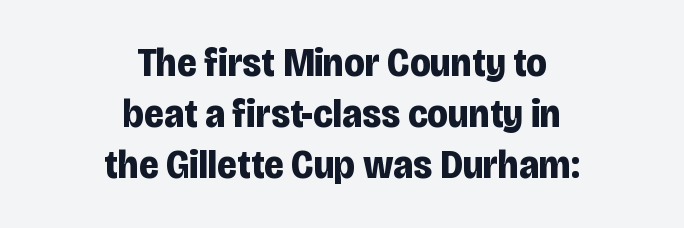
How are the letters spaced? Ordinarily, with no added tracking. These lines carry a lot of weight — the face is fully bold. I'd call this a sans setting — the letters go barefoot. The rendering uses natural spacing where letterforms have individual widths.
